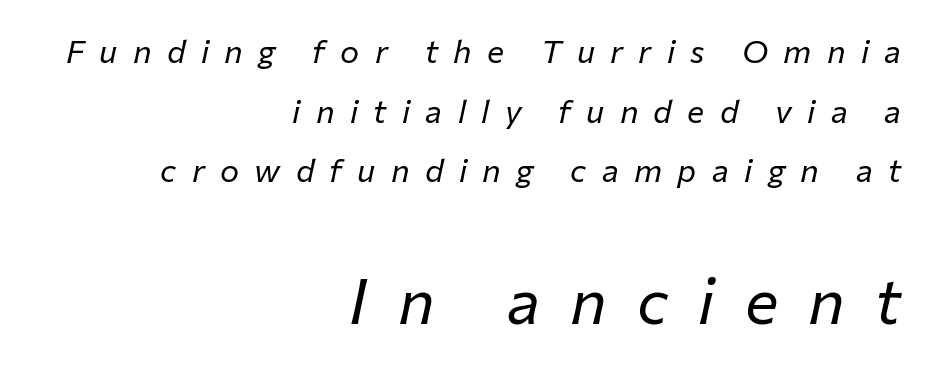
Q: Is the text bold? A: No.
Q: Is the text italic (slanted)? A: Yes, it leans right by about 12 degrees.
Q: Is the text underlined? A: No.
Q: How is the paragraph aligned? A: Right-aligned.
Q: Is the spacing between letters normal or unusually wide? A: Unusually wide.
Q: Which block of text is set in a larger size, the first (top) or the second (bottom)? A: The second (bottom) one.
Q: Width (condensed, normal, or wide)? A: Normal.
Q: Stroke contrast? A: Low.
Q: x-height? A: Medium.
Q: Monospaced? A: No.
